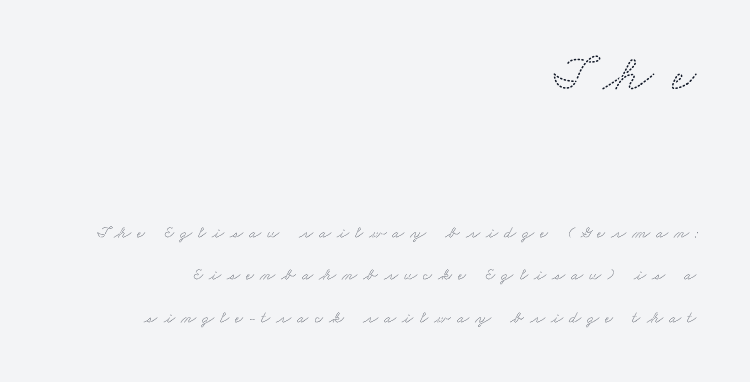
{"serif": "yes", "width": "wide", "stroke_contrast": "medium", "x_height": "small", "monospaced": "no", "underline": "no", "align": "right", "line_spacing": "loose", "line_spacing_ratio": 2.49, "letter_spacing": "wide", "letter_spacing_em": 0.36, "larger_block": "first", "size_ratio": 3.06, "glyph_px": 52}
